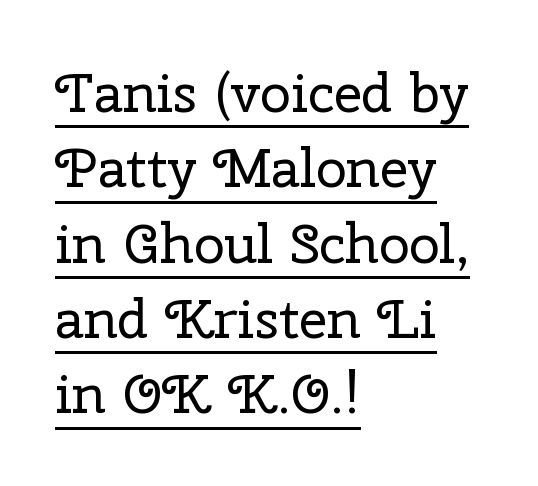
The image shows 55 px regular-weight serif type, upright; set left-aligned, normal line spacing (1.37x), normal letter spacing, underlined; low stroke contrast and a medium x-height.
